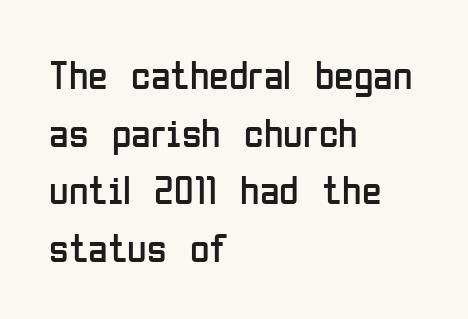
Q: Is the text bold? A: No.
Q: Is the text italic (slanted)? A: No, it is upright.
Q: Is the typeface a serif or a sans-serif typeface? A: Sans-serif.
Q: Is the text underlined? A: No.
Q: How is the paragraph aligned? A: Left-aligned.
Q: Is the spacing between letters normal or unusually wide? A: Normal.
Q: Is the spacing between lines tight, normal or loose? A: Normal.
Q: Width (condensed, normal, or wide)? A: Condensed.
Q: Stroke contrast? A: Low.
Q: x-height? A: Medium.
Q: Monospaced? A: No.
